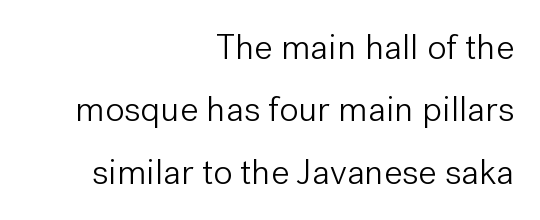
The passage shown is typed in a proportional face where columns would drift. The letters stand straight up with perfectly vertical stems. Only glyphs here, with clear space below each row. A student would call this right alignment; a typographer would say flush right, rag left.
